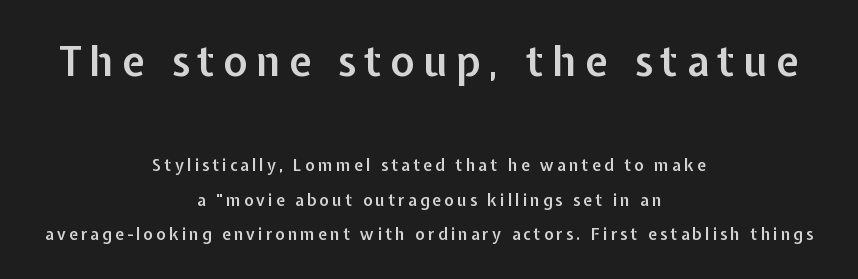
The image shows 41 px semibold sans-serif type, upright; set centered, loose line spacing (2.16x), unusually wide letter spacing (+0.2 em), not underlined; the first (top) block is 2.56x larger; low stroke contrast and a medium x-height.
